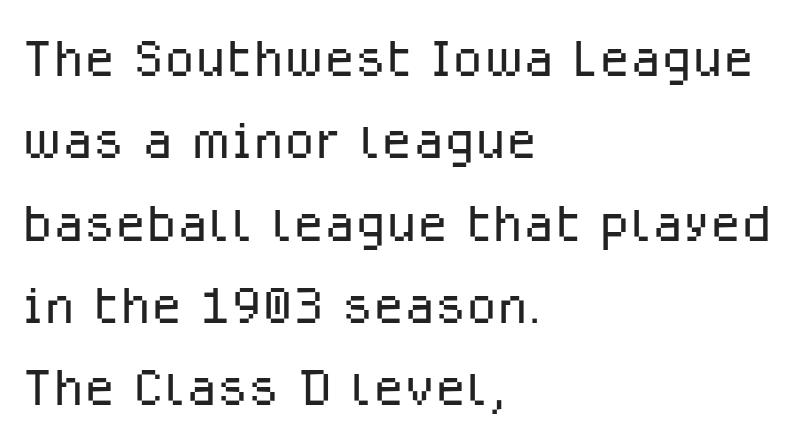
A typesetter would call this proportional, since set widths differ per character. What stands out about the letter spacing? Nothing — it is the standard amount. Beneath every word, the page is bare. Unbolded letterforms with no extra heft.
